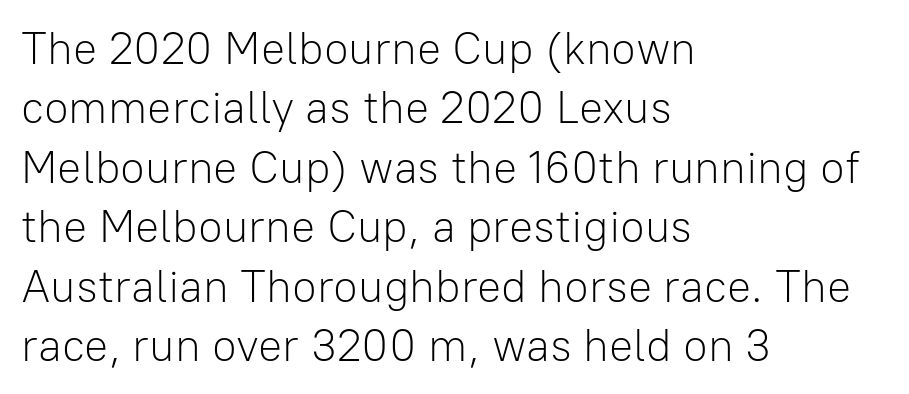
A typesetter would label this face a sans. A typesetter would call this zero additional tracking. Looks like regular typesetting: each glyph gets only the width it needs. Letters have the restrained weight of plain body copy at most.
